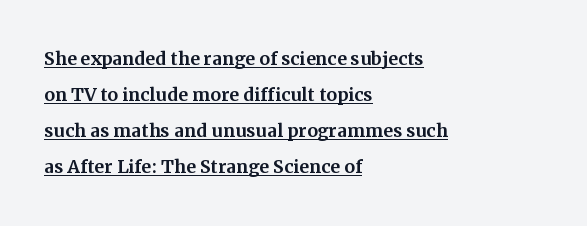
Q: Is the text italic (slanted)? A: No, it is upright.
Q: Is the text underlined? A: Yes.
Q: How is the paragraph aligned? A: Left-aligned.
Q: Is the spacing between letters normal or unusually wide? A: Normal.
Q: Is the spacing between lines tight, normal or loose? A: Normal.
